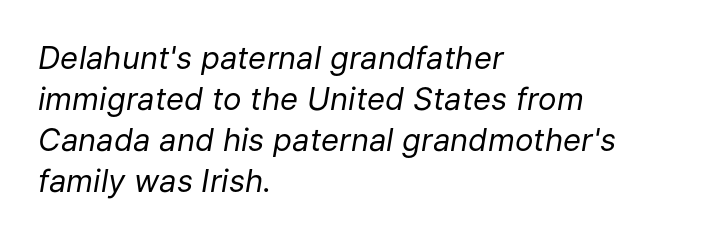
The image shows 31 px regular-weight type, italic (leaning right); set left-aligned, normal line spacing (1.32x), normal letter spacing, not underlined; low stroke contrast and a medium x-height.
